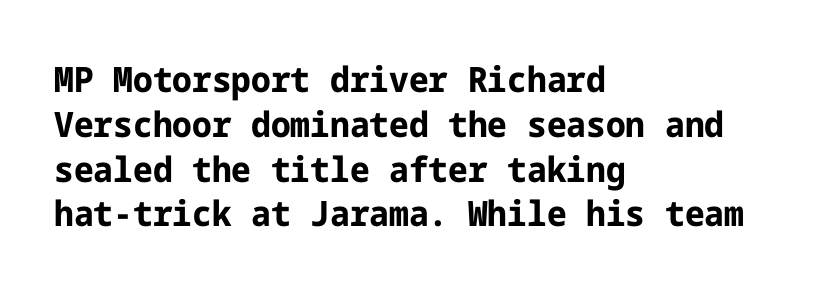
The image shows 35 px bold sans-serif type, upright; set left-aligned, normal line spacing (1.28x), normal letter spacing, not underlined; low stroke contrast and a medium x-height.
